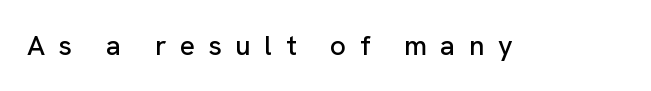
{"serif": "no", "italic": "no", "width": "normal", "stroke_contrast": "low", "x_height": "medium", "monospaced": "no", "underline": "no", "letter_spacing": "wide", "letter_spacing_em": 0.48, "glyph_px": 28}
